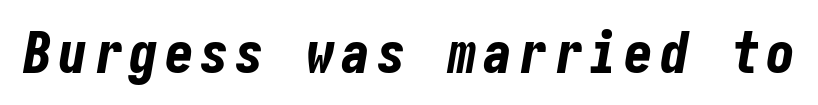
Weight: bold. The strip under each line holds only bare page. The font's italic variant was chosen for this text.
